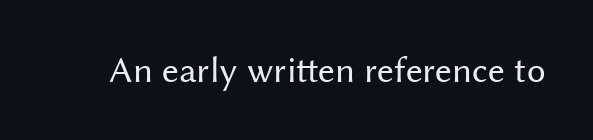
Does extra space separate the letters? No, they use regular spacing. Posture: straight, roman, zero tilt. Weight: not bold — regular or lighter. Type without underlining.
